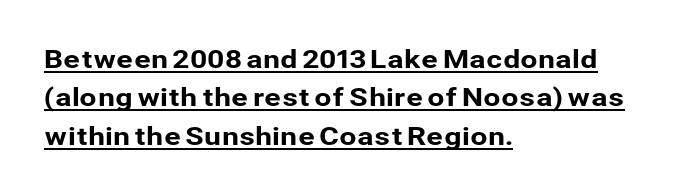
{"italic": "no", "underline": "yes", "align": "left", "line_spacing": "normal", "line_spacing_ratio": 1.54, "letter_spacing": "normal", "letter_spacing_em": 0.0, "glyph_px": 25}
